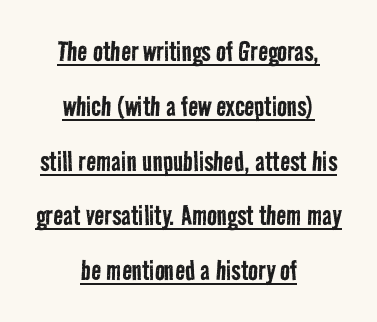
No letter is thick-stroked: the sample isn't bold. Line spacing here is normal. The compositor balanced each line on the midline. Underlined type. You could not count columns in this text — the font is proportionally spaced. This sample uses plain, unmodified letter spacing.
